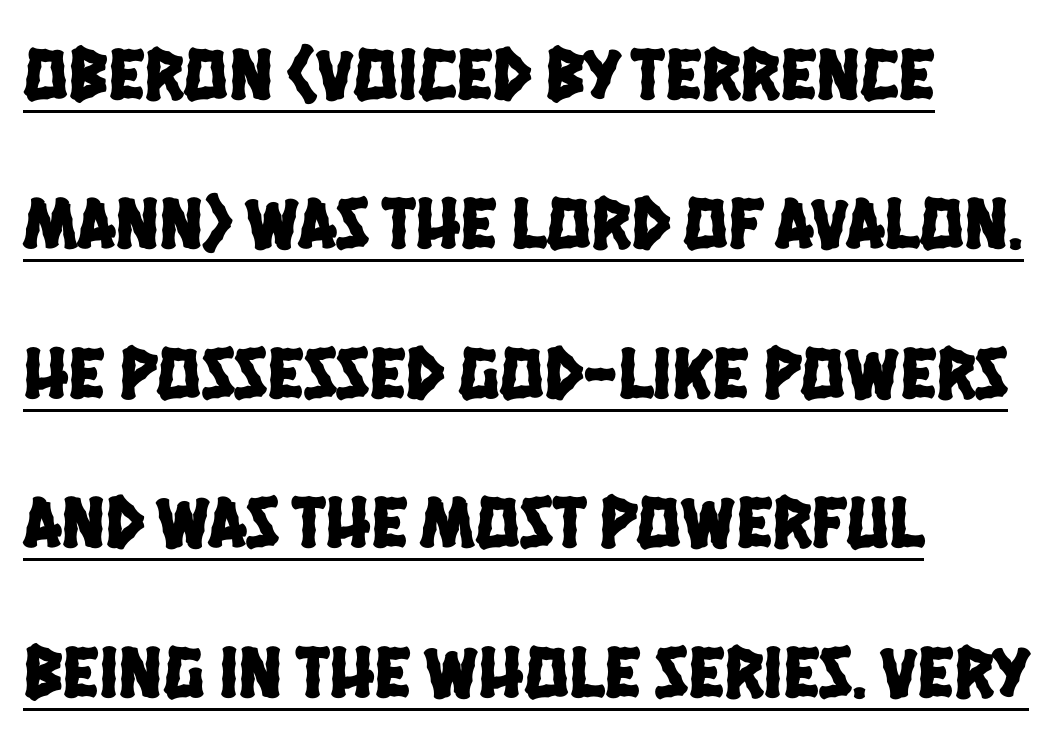
Students, note that the glyphs here touch the page at normal intervals. Somebody hit Ctrl+U on this one — the words are underlined. What kind of face is this? One without serifs — a sans. A typesetter would call this proportional, since set widths differ per character. Reading down the column, the eye jumps a long way to each next line.
